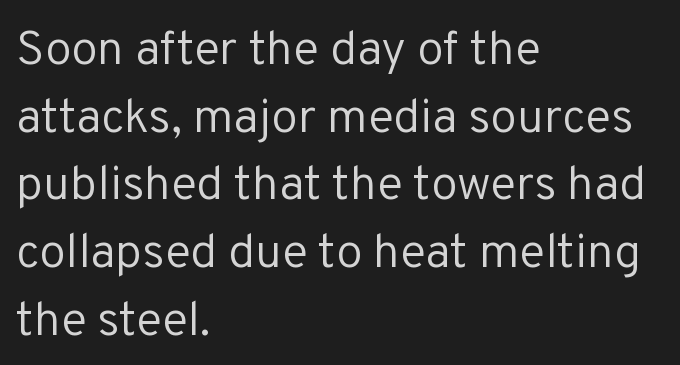
The image shows 48 px regular-weight sans-serif type, upright; set left-aligned, normal line spacing (1.41x), normal letter spacing, not underlined; low stroke contrast and a medium x-height.
